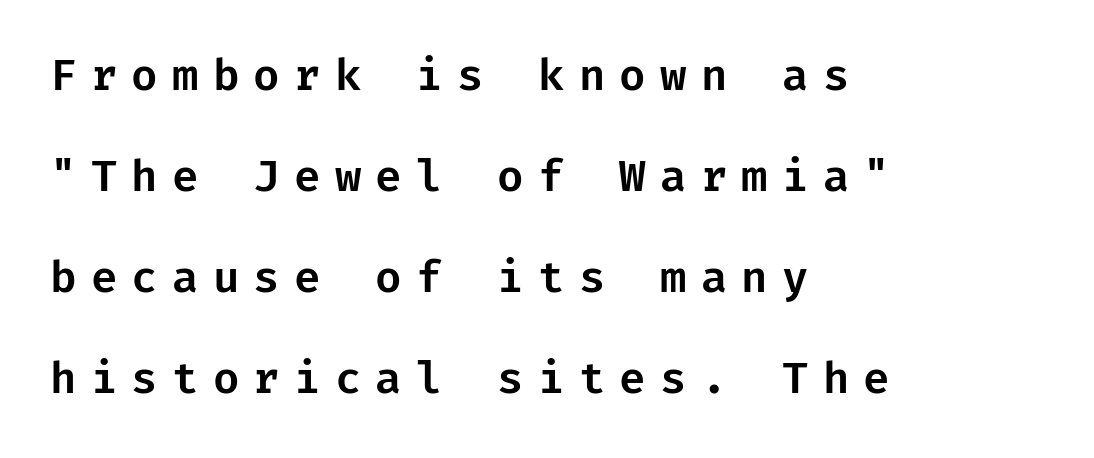
Q: Is the text italic (slanted)? A: No, it is upright.
Q: Is the typeface a serif or a sans-serif typeface? A: Sans-serif.
Q: Is the text underlined? A: No.
Q: How is the paragraph aligned? A: Left-aligned.
Q: Is the spacing between letters normal or unusually wide? A: Unusually wide.
Q: Is the spacing between lines tight, normal or loose? A: Loose.
Q: Width (condensed, normal, or wide)? A: Normal.
Q: Stroke contrast? A: Low.
Q: x-height? A: Medium.
